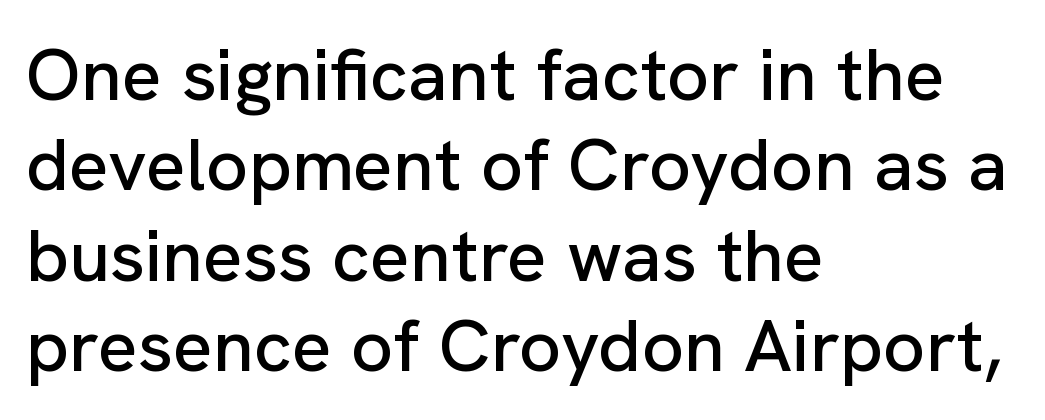
Q: Is the text italic (slanted)? A: No, it is upright.
Q: Is the typeface a serif or a sans-serif typeface? A: Sans-serif.
Q: Is the text underlined? A: No.
Q: How is the paragraph aligned? A: Left-aligned.
Q: Is the spacing between letters normal or unusually wide? A: Normal.
Q: Width (condensed, normal, or wide)? A: Normal.
Q: Stroke contrast? A: Low.
Q: x-height? A: Medium.
Q: Monospaced? A: No.
